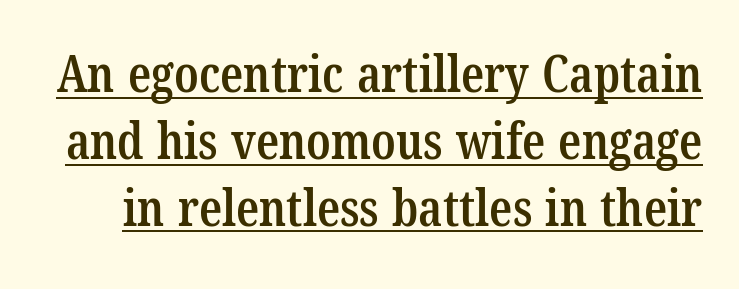
The image shows 51 px semibold, condensed serif type; set normal line spacing (1.31x), normal letter spacing, underlined; low stroke contrast and a medium x-height.
